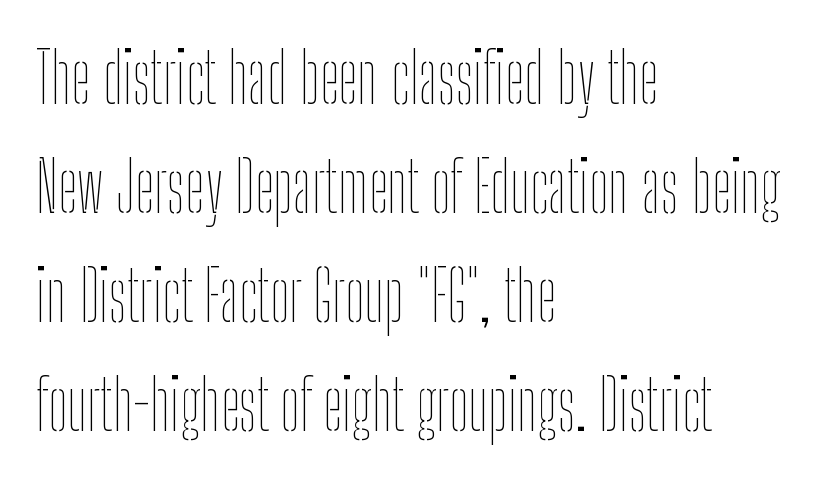
Q: Is the text bold? A: No.
Q: Is the text italic (slanted)? A: No, it is upright.
Q: Is the text underlined? A: No.
Q: How is the paragraph aligned? A: Left-aligned.
Q: Is the spacing between letters normal or unusually wide? A: Normal.
Q: Is the spacing between lines tight, normal or loose? A: Normal.
Q: Width (condensed, normal, or wide)? A: Condensed.
Q: Stroke contrast? A: Low.
Q: x-height? A: Medium.
Q: Monospaced? A: No.
